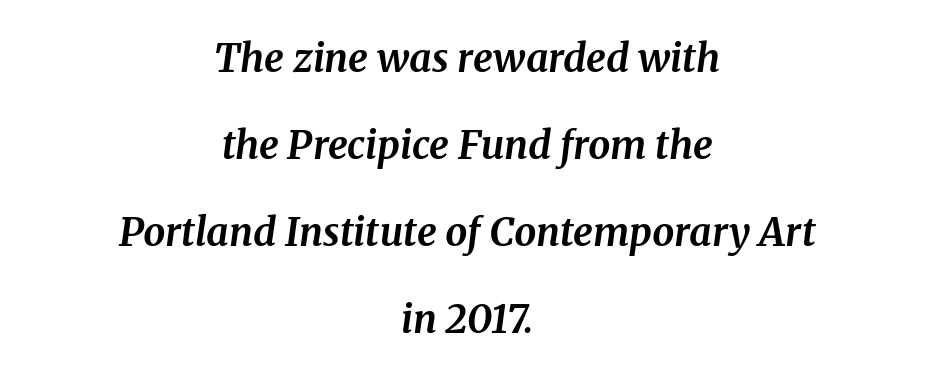
Q: Is the text bold? A: Yes.
Q: Is the text italic (slanted)? A: Yes, it leans right by about 8 degrees.
Q: Is the typeface a serif or a sans-serif typeface? A: Serif.
Q: Is the text underlined? A: No.
Q: How is the paragraph aligned? A: Centered.
Q: Is the spacing between letters normal or unusually wide? A: Normal.
Q: Is the spacing between lines tight, normal or loose? A: Loose.
Q: Width (condensed, normal, or wide)? A: Normal.
Q: Stroke contrast? A: Medium.
Q: x-height? A: Medium.
Q: Monospaced? A: No.
